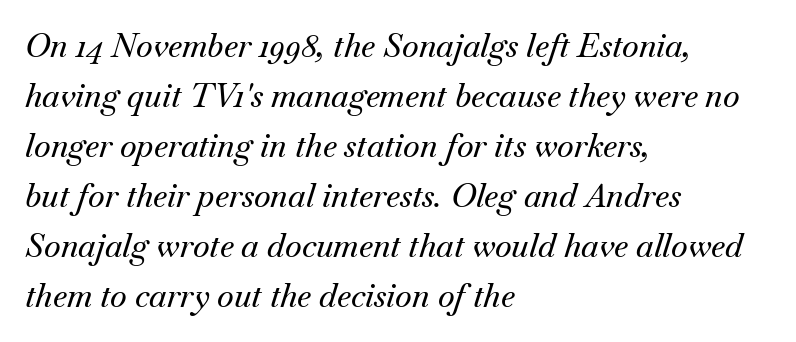
Spacing verdict: proportional, widths tailored to each character. Type style note: has serifs. The lettering tilts uniformly, giving the passage an italic look. Nobody touched the tracking dial on this one. The lines are quadded left. Beneath every word, the page is bare.
